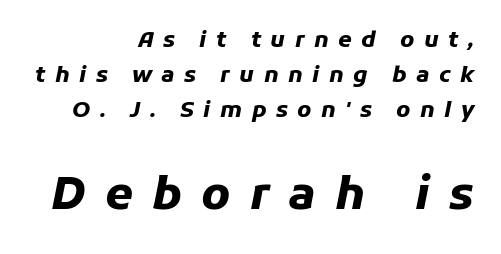
{"italic": "yes", "lean": "right", "slant_degrees": 11, "bold": "yes", "weight": "heavy", "width": "normal", "stroke_contrast": "low", "x_height": "medium", "monospaced": "no", "underline": "no", "align": "right", "line_spacing": "normal", "line_spacing_ratio": 1.59, "letter_spacing": "wide", "letter_spacing_em": 0.43, "larger_block": "second", "size_ratio": 2.05, "glyph_px": 45}
